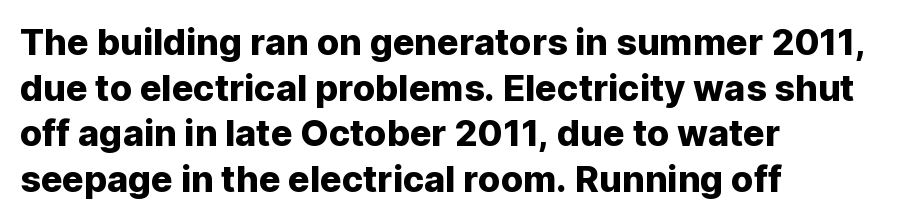
{"serif": "no", "italic": "no", "width": "normal", "stroke_contrast": "low", "x_height": "medium", "monospaced": "no", "underline": "no", "align": "left", "line_spacing": "normal", "line_spacing_ratio": 1.27, "letter_spacing": "normal", "letter_spacing_em": 0.0, "glyph_px": 36}
